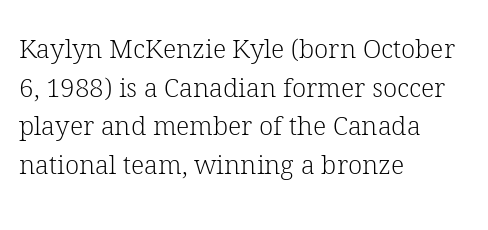
The image shows 26 px text type, upright; set left-aligned, normal line spacing (1.49x), normal letter spacing, not underlined.
